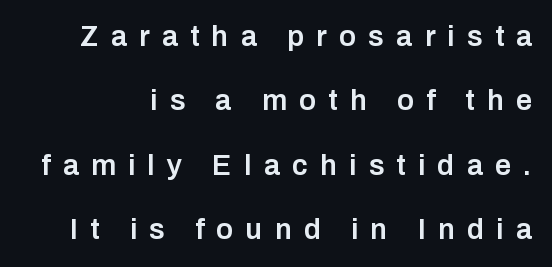
{"serif": "no", "italic": "no", "bold": "semi", "weight": "semibold", "width": "normal", "stroke_contrast": "low", "x_height": "medium", "monospaced": "no", "underline": "no", "line_spacing": "loose", "line_spacing_ratio": 2.22, "letter_spacing": "wide", "letter_spacing_em": 0.42, "glyph_px": 29}
